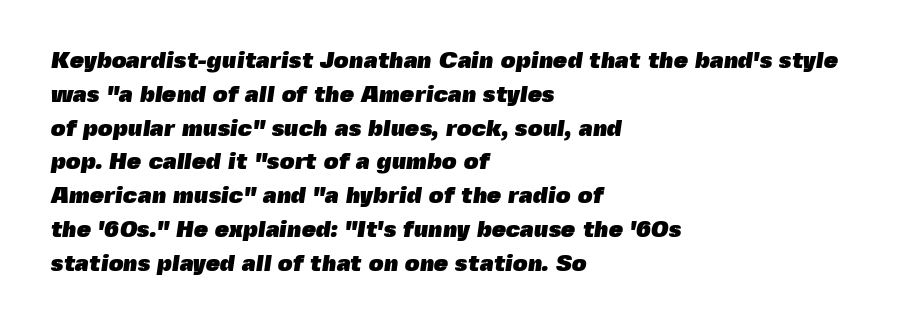
Q: Is the text bold? A: Yes.
Q: Is the text underlined? A: No.
Q: How is the paragraph aligned? A: Left-aligned.
Q: Is the spacing between letters normal or unusually wide? A: Normal.
Q: Is the spacing between lines tight, normal or loose? A: Normal.
